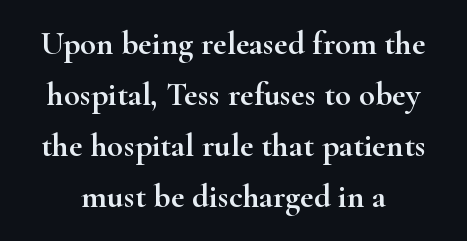
{"serif": "yes", "italic": "no", "width": "wide", "stroke_contrast": "high", "x_height": "small", "monospaced": "no", "underline": "no", "line_spacing": "normal", "line_spacing_ratio": 1.55, "letter_spacing": "normal", "letter_spacing_em": 0.0, "glyph_px": 33}
